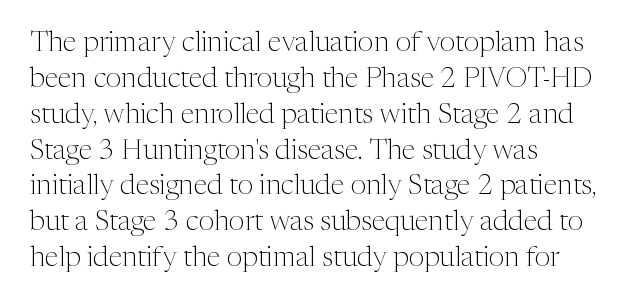
{"serif": "yes", "italic": "no", "bold": "no", "weight": "light", "width": "normal", "stroke_contrast": "medium", "x_height": "medium", "monospaced": "no", "underline": "no", "align": "left", "line_spacing": "normal", "line_spacing_ratio": 1.28, "letter_spacing": "normal", "letter_spacing_em": 0.0, "glyph_px": 28}
